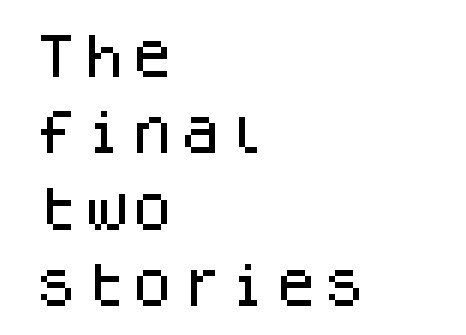
The image shows 48 px sans-serif type, upright, monospaced; set left-aligned, normal line spacing (1.59x), normal letter spacing, not underlined; low stroke contrast and a large x-height.
